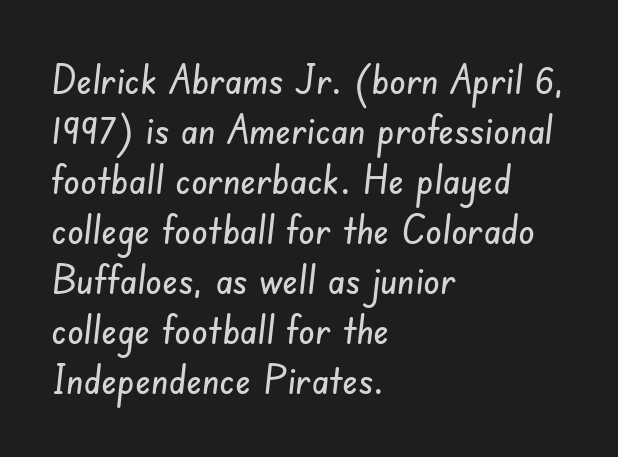
{"serif": "no", "width": "condensed", "stroke_contrast": "low", "x_height": "small", "monospaced": "no", "underline": "no", "align": "left", "line_spacing_ratio": 1.22, "letter_spacing": "normal", "letter_spacing_em": 0.0, "glyph_px": 41}
